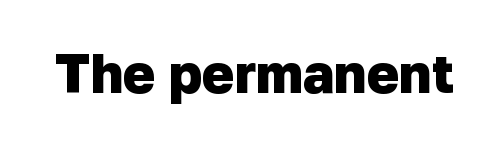
Q: Is the text bold? A: Yes.
Q: Is the typeface a serif or a sans-serif typeface? A: Sans-serif.
Q: Is the text underlined? A: No.
Q: Is the spacing between letters normal or unusually wide? A: Normal.
Q: Width (condensed, normal, or wide)? A: Normal.
Q: Stroke contrast? A: Low.
Q: x-height? A: Medium.
Q: Monospaced? A: No.
